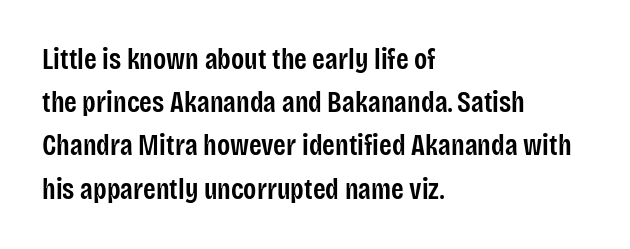
Q: Is the text bold? A: Semi-bold.
Q: Is the text italic (slanted)? A: No, it is upright.
Q: Is the typeface a serif or a sans-serif typeface? A: Sans-serif.
Q: Is the text underlined? A: No.
Q: How is the paragraph aligned? A: Left-aligned.
Q: Is the spacing between letters normal or unusually wide? A: Normal.
Q: Is the spacing between lines tight, normal or loose? A: Normal.
Q: Width (condensed, normal, or wide)? A: Condensed.
Q: Stroke contrast? A: Low.
Q: x-height? A: Large.
Q: Monospaced? A: No.
